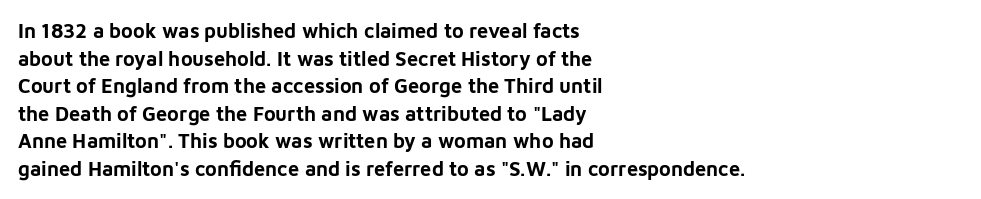
The image shows 20 px bold type, upright; set left-aligned, normal line spacing (1.38x), normal letter spacing, not underlined.
